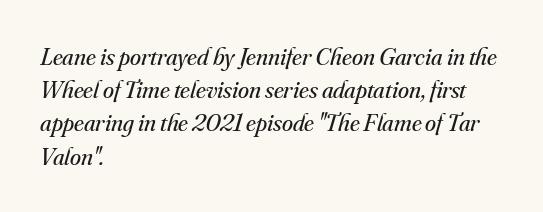
{"italic": "yes", "lean": "right", "slant_degrees": 16, "bold": "no", "underline": "no", "align": "left", "line_spacing": "normal", "line_spacing_ratio": 1.33, "letter_spacing": "normal", "letter_spacing_em": 0.0, "glyph_px": 25}
